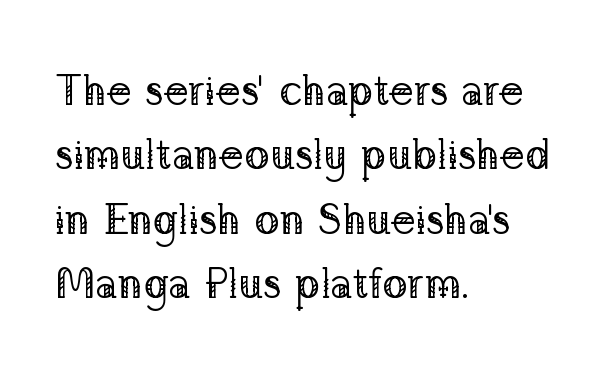
Clear beneath every line of the passage. Casual observation: everything's shoved over to the left. Words appear dense and cohesive because spacing is normal. Is the stroke heavy? The answer is a plain regular-or-lighter. Each new line begins a customary step beneath the previous one.
